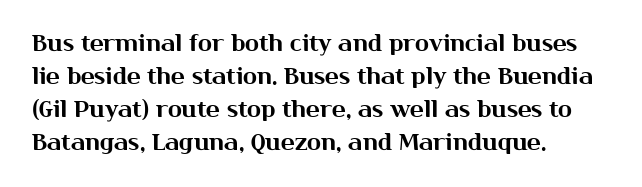
Q: Is the text italic (slanted)? A: No, it is upright.
Q: Is the text underlined? A: No.
Q: How is the paragraph aligned? A: Left-aligned.
Q: Is the spacing between letters normal or unusually wide? A: Normal.
Q: Is the spacing between lines tight, normal or loose? A: Normal.
